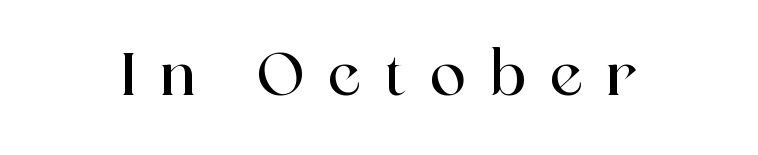
{"serif": "yes", "italic": "no", "width": "normal", "x_height": "medium", "monospaced": "no", "underline": "no", "letter_spacing": "wide", "letter_spacing_em": 0.39, "glyph_px": 60}
